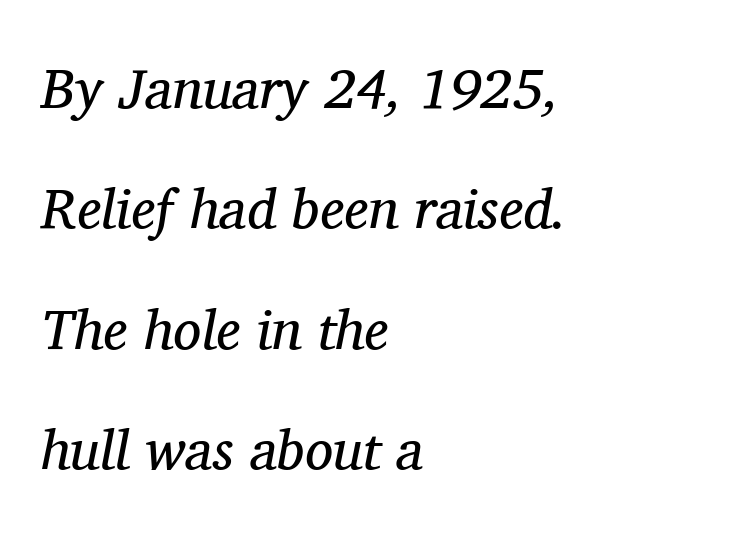
The image shows 56 px regular-weight serif type, italic (leaning right); set left-aligned, loose line spacing (2.15x), normal letter spacing, not underlined; medium stroke contrast and a medium x-height.
